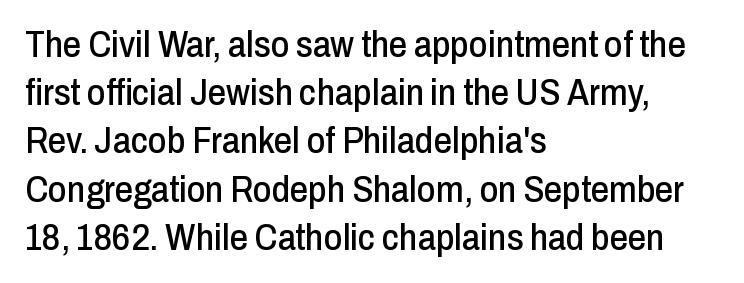
The image shows 36 px condensed sans-serif type, upright; set left-aligned, normal line spacing (1.34x), normal letter spacing, not underlined; low stroke contrast and a medium x-height.
